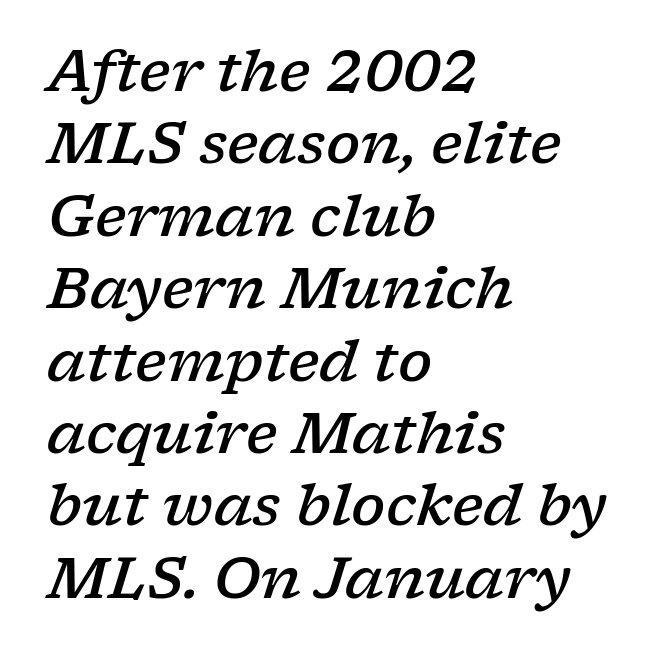
The image shows 57 px semibold, wide serif type, italic (leaning right); set left-aligned, normal line spacing (1.27x), normal letter spacing, not underlined; low stroke contrast and a medium x-height.
